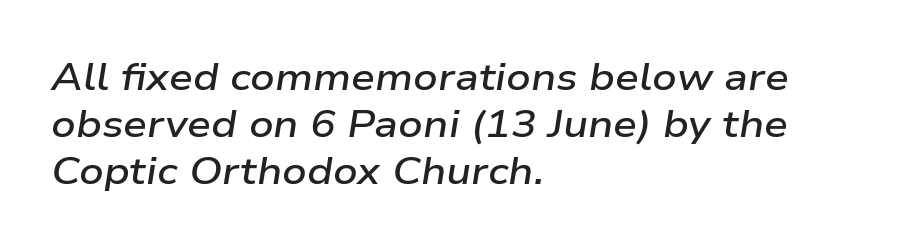
Q: Is the text bold? A: Semi-bold.
Q: Is the text italic (slanted)? A: Yes, it leans right by about 9 degrees.
Q: Is the text underlined? A: No.
Q: How is the paragraph aligned? A: Left-aligned.
Q: Is the spacing between letters normal or unusually wide? A: Normal.
Q: Width (condensed, normal, or wide)? A: Wide.
Q: Stroke contrast? A: Low.
Q: x-height? A: Medium.
Q: Monospaced? A: No.
